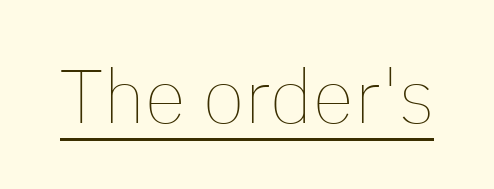
Is the stroke heavy? The answer is a plain regular-or-lighter. The line texture is even and compact thanks to regular tracking. The face used here is proportionally spaced, like ordinary book or web type. The specimen reads as upright at a glance. Glance below the letters and you will spot a drawn line.
